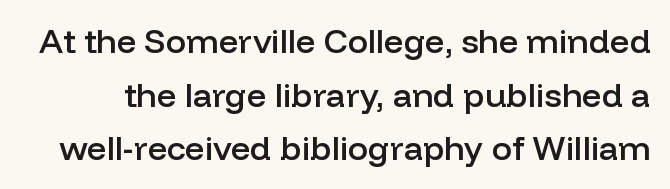
Characters follow at the spacing the type designer built in. The rendering uses a semibold face; strokes are thickened but not to full bold. Grotesque or geometric, the face here clearly has no serifs. The space beneath each line is pristine and unruled.
